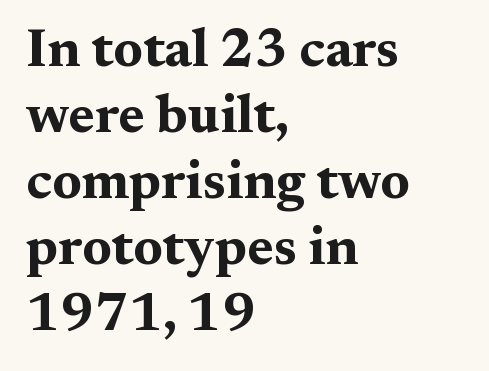
The passage shown is typed in a proportional face where columns would drift. Weight check: bold — yes, fully. Caption: multi-line text, flush left, ragged right. The face used here is rendered with its standard letterfit.
